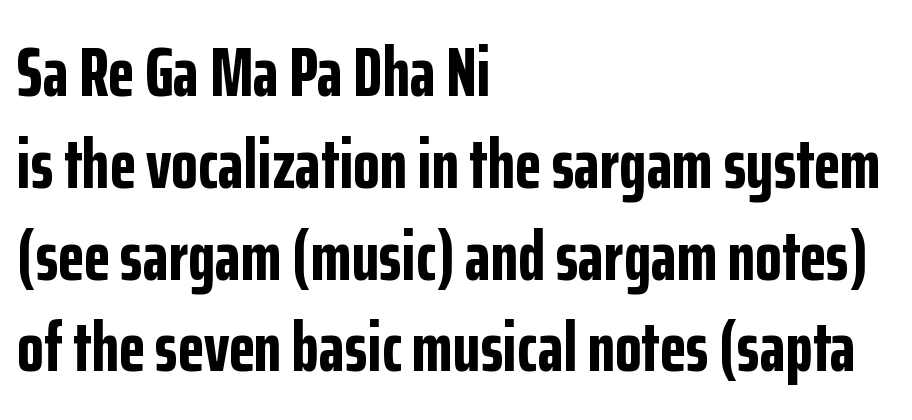
Notice how the passage keeps a crisp vertical edge on the left only. Spacing between characters is what you'd get straight out of the box. Type style note: lacks serifs. Each new line begins a customary step beneath the previous one.
